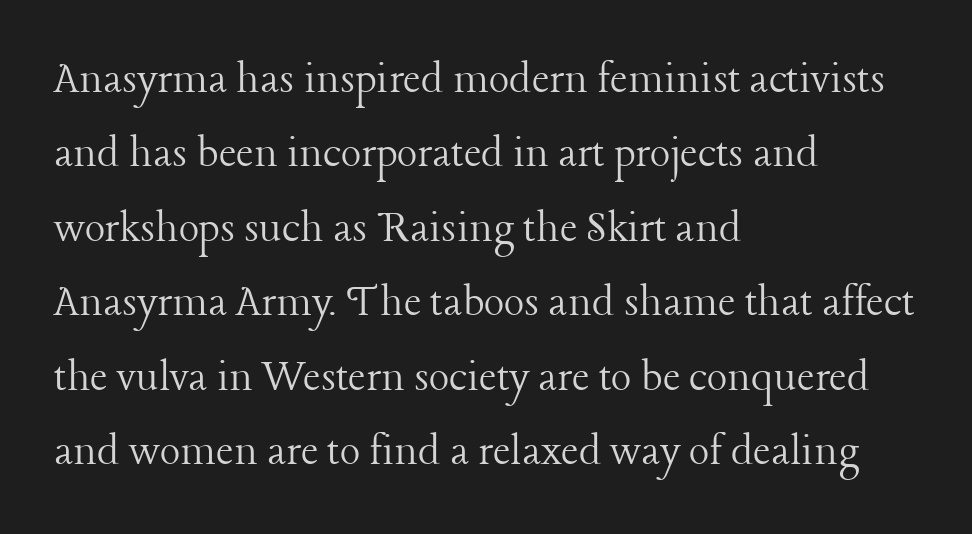
Q: Is the text bold? A: No.
Q: Is the text italic (slanted)? A: No, it is upright.
Q: Is the typeface a serif or a sans-serif typeface? A: Serif.
Q: Is the text underlined? A: No.
Q: How is the paragraph aligned? A: Left-aligned.
Q: Is the spacing between letters normal or unusually wide? A: Normal.
Q: Is the spacing between lines tight, normal or loose? A: Normal.
Q: Width (condensed, normal, or wide)? A: Normal.
Q: Stroke contrast? A: Low.
Q: x-height? A: Medium.
Q: Monospaced? A: No.
